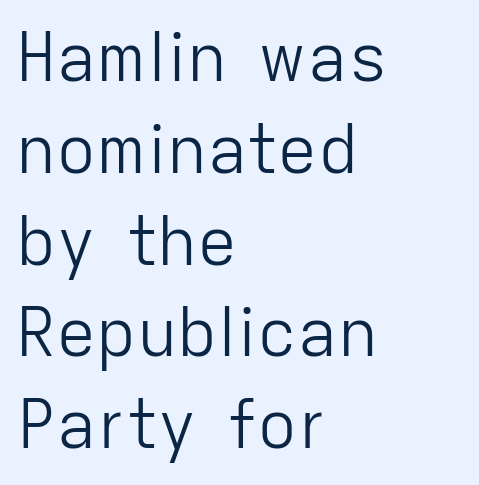
The image shows 67 px light sans-serif type, upright; set left-aligned, normal line spacing (1.37x), normal letter spacing, not underlined; low stroke contrast and a medium x-height.
